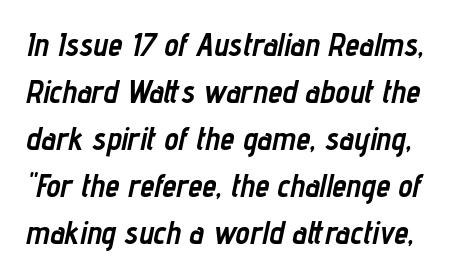
Q: Is the text bold? A: Yes.
Q: Is the text italic (slanted)? A: Yes, it leans right by about 12 degrees.
Q: Is the text underlined? A: No.
Q: Is the spacing between letters normal or unusually wide? A: Normal.
Q: Is the spacing between lines tight, normal or loose? A: Normal.
Q: Width (condensed, normal, or wide)? A: Condensed.
Q: Stroke contrast? A: Low.
Q: x-height? A: Medium.
Q: Monospaced? A: No.
